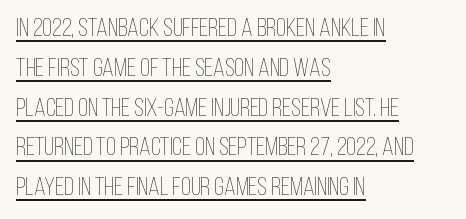
{"italic": "no", "bold": "no", "underline": "yes", "align": "left", "line_spacing": "normal", "line_spacing_ratio": 1.53, "letter_spacing": "normal", "letter_spacing_em": 0.0, "glyph_px": 26}
